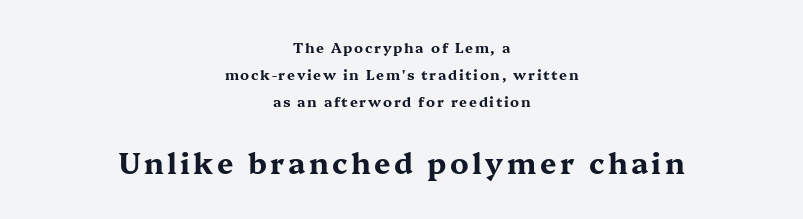
The image shows 29 px bold, wide serif type, upright; set centered, loose line spacing (1.92x), not underlined; the second (bottom) block is 2.07x larger; medium stroke contrast and a medium x-height.
